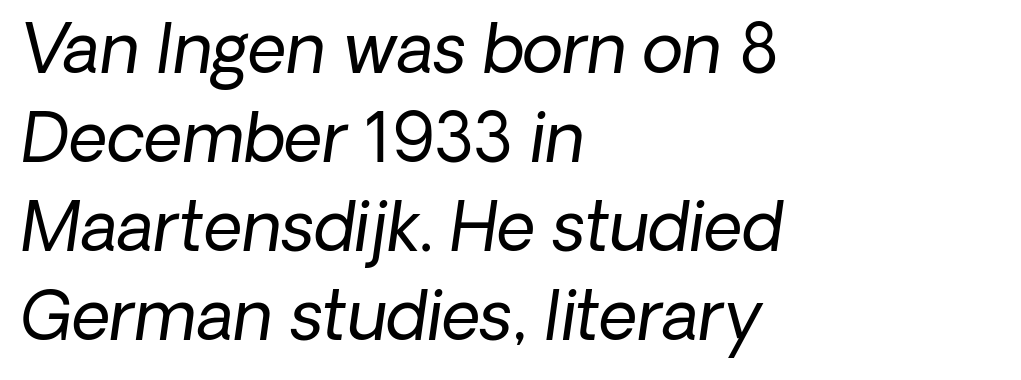
Q: Is the text bold? A: No.
Q: Is the text italic (slanted)? A: Yes, it leans right by about 8 degrees.
Q: Is the text underlined? A: No.
Q: How is the paragraph aligned? A: Left-aligned.
Q: Is the spacing between letters normal or unusually wide? A: Normal.
Q: Is the spacing between lines tight, normal or loose? A: Normal.
Q: Width (condensed, normal, or wide)? A: Normal.
Q: Stroke contrast? A: Low.
Q: x-height? A: Medium.
Q: Monospaced? A: No.
